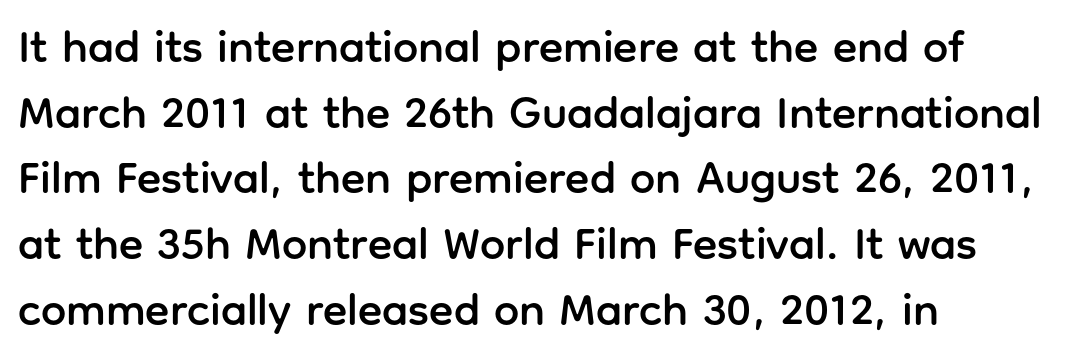
{"serif": "no", "italic": "no", "width": "normal", "stroke_contrast": "low", "x_height": "medium", "monospaced": "no", "underline": "no", "align": "left", "line_spacing": "normal", "line_spacing_ratio": 1.46, "letter_spacing": "normal", "letter_spacing_em": 0.0, "glyph_px": 45}
